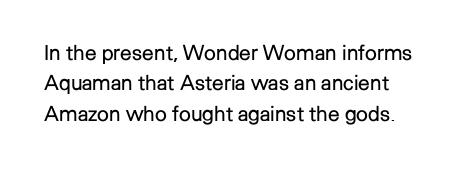
The image shows 21 px text type, upright; set normal line spacing (1.45x), normal letter spacing, not underlined.
